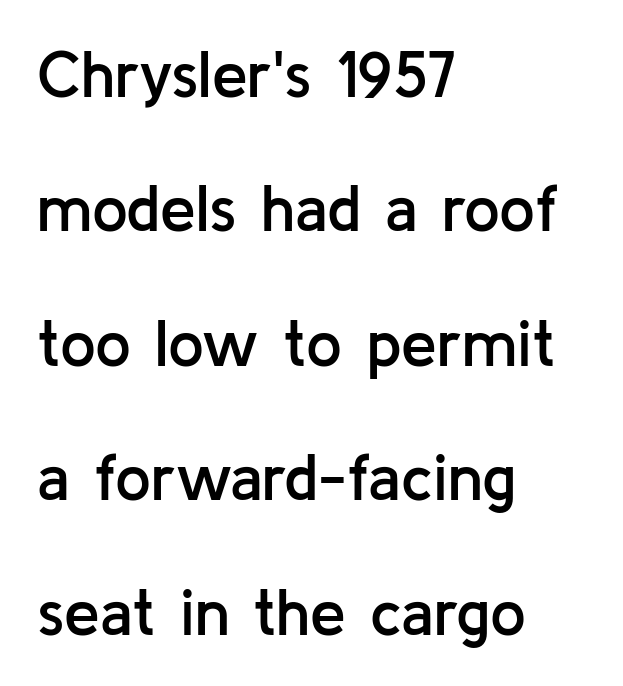
Q: Is the text bold? A: Semi-bold.
Q: Is the text italic (slanted)? A: No, it is upright.
Q: Is the typeface a serif or a sans-serif typeface? A: Sans-serif.
Q: Is the text underlined? A: No.
Q: How is the paragraph aligned? A: Left-aligned.
Q: Is the spacing between letters normal or unusually wide? A: Normal.
Q: Is the spacing between lines tight, normal or loose? A: Loose.
Q: Width (condensed, normal, or wide)? A: Normal.
Q: Stroke contrast? A: Low.
Q: x-height? A: Medium.
Q: Monospaced? A: No.
